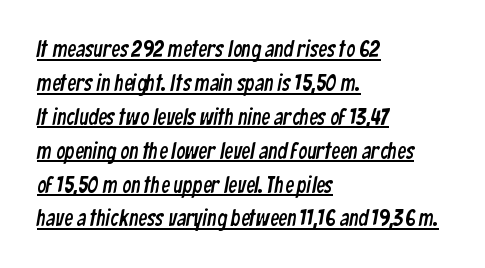
The image shows 22 px text type; set left-aligned, normal line spacing (1.54x), normal letter spacing, underlined.
